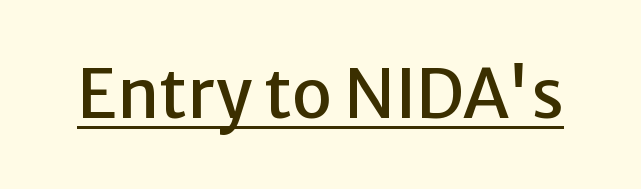
These lines were composed using upright roman letters. The rendering keeps characters at their native spacing. Proportional: the letters do not fall into vertical columns. A typesetter would label this face a sans. Underline: present.
